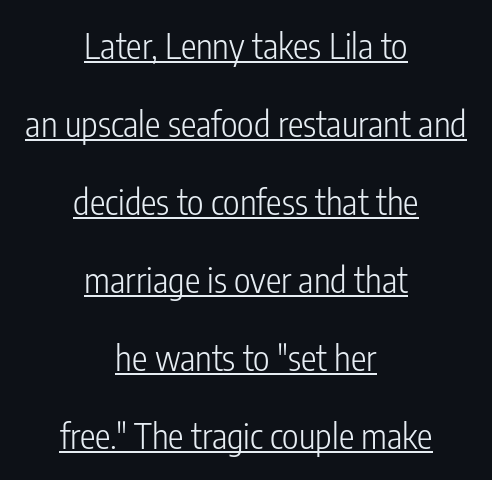
Tracking value appears to be zero — textbook default spacing. A roman cut, with each character standing at attention. Do the characters align in a grid? No, the font is proportional. Vertical spacing — loose. The face used here is a sans, in the tradition of grotesques and geometrics. This is underlined copy, the kind a proofreader might mark for attention.
